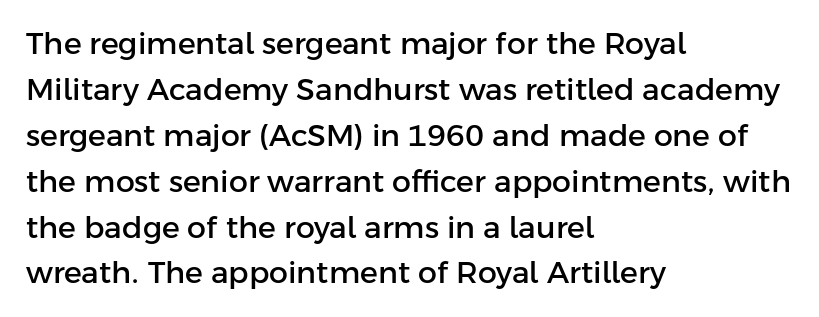
The image shows 30 px sans-serif type, upright; set left-aligned, normal line spacing (1.53x), normal letter spacing, not underlined; low stroke contrast and a medium x-height.
